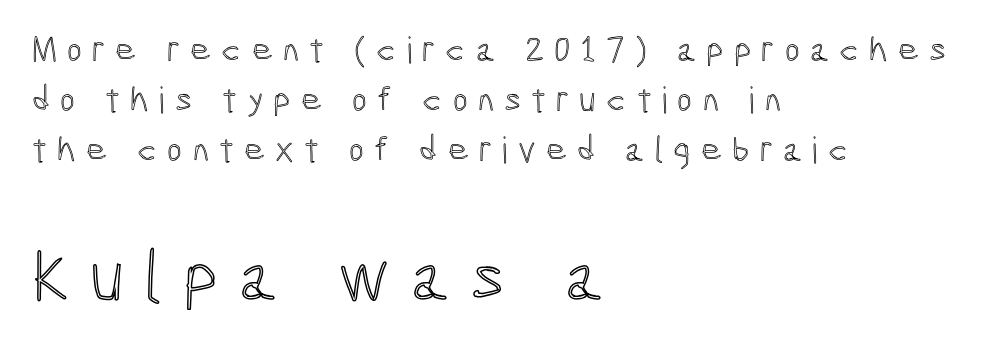
The type sits square on the baseline with zero lean. The letters advance in unequal steps, a hallmark of proportional type. Line beginnings align vertically; line endings do not. The baseline area is clear.
